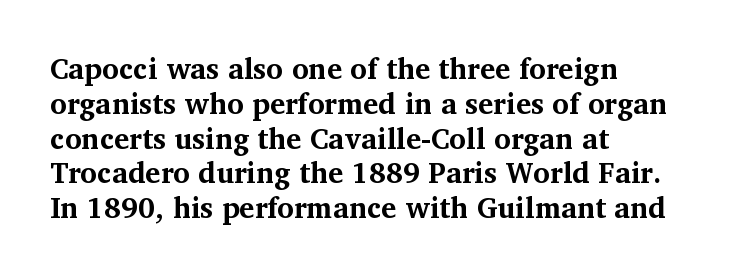
{"serif": "yes", "italic": "no", "bold": "yes", "weight": "bold", "width": "normal", "stroke_contrast": "medium", "x_height": "medium", "monospaced": "no", "underline": "no", "align": "left", "line_spacing_ratio": 1.2, "letter_spacing": "normal", "letter_spacing_em": 0.0, "glyph_px": 29}
